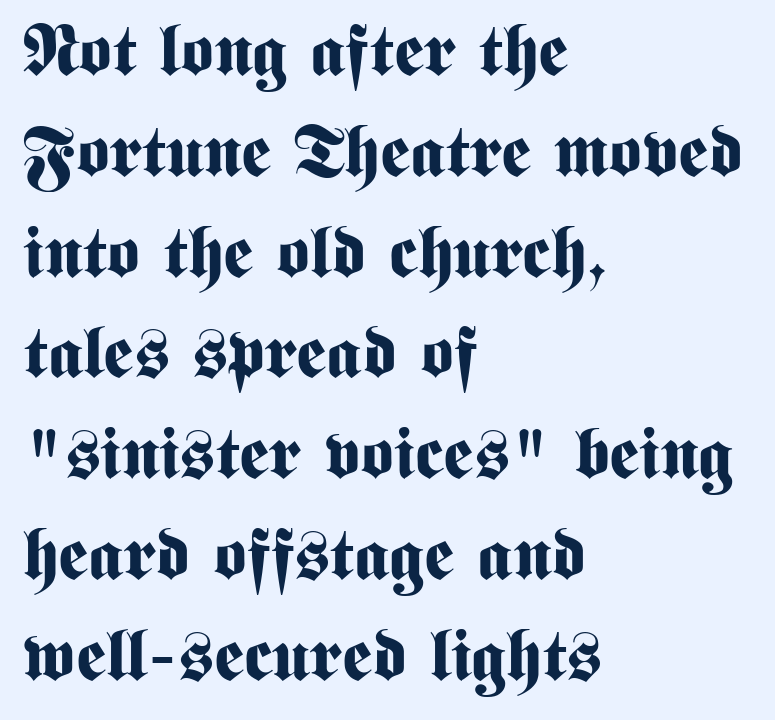
Vertical spacing — default. This sample uses plain, unmodified letter spacing. In CSS terms this would be text-align: left. Notice how thick the strokes are: this is what a full bold looks like.
